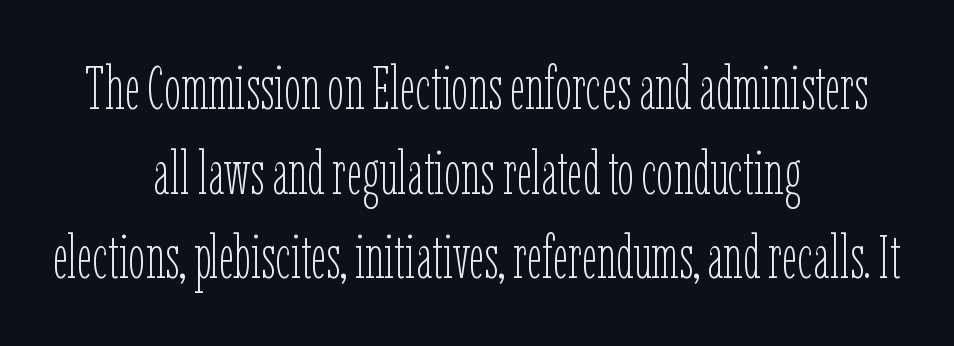
Q: Is the text bold? A: No.
Q: Is the text italic (slanted)? A: No, it is upright.
Q: Is the text underlined? A: No.
Q: How is the paragraph aligned? A: Centered.
Q: Is the spacing between letters normal or unusually wide? A: Normal.
Q: Is the spacing between lines tight, normal or loose? A: Normal.
Q: Width (condensed, normal, or wide)? A: Condensed.
Q: Stroke contrast? A: Low.
Q: x-height? A: Medium.
Q: Monospaced? A: No.
